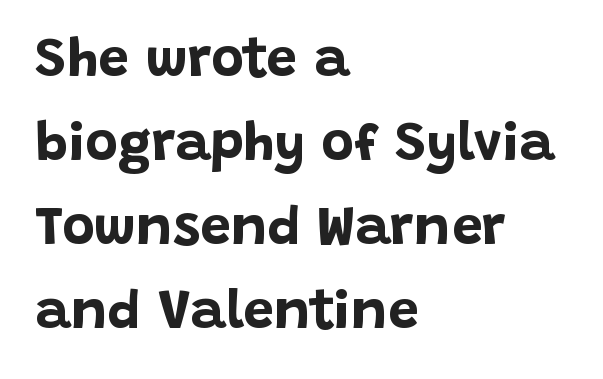
{"serif": "no", "italic": "no", "bold": "yes", "weight": "bold", "width": "normal", "stroke_contrast": "low", "x_height": "large", "monospaced": "no", "underline": "no", "align": "left", "line_spacing": "normal", "line_spacing_ratio": 1.53, "letter_spacing": "normal", "letter_spacing_em": 0.0, "glyph_px": 55}
